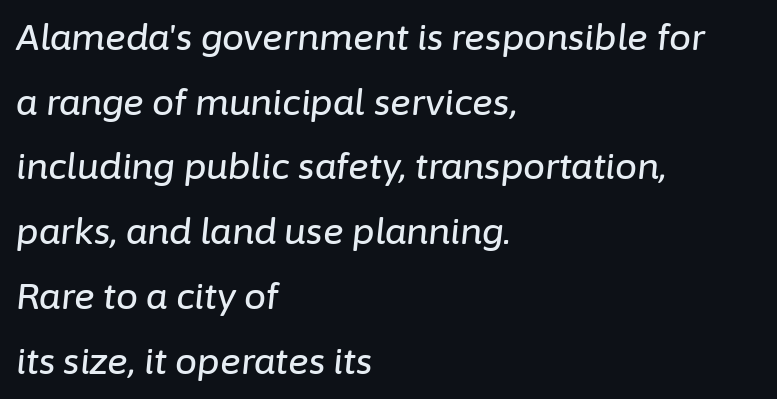
The rendering applies a slant to the glyphs. The passage shown is typed in a proportional face where columns would drift. Short note: letters normally spaced. The string is rendered with underlining switched off. The passage is arranged the way most books set body copy — flush left.
